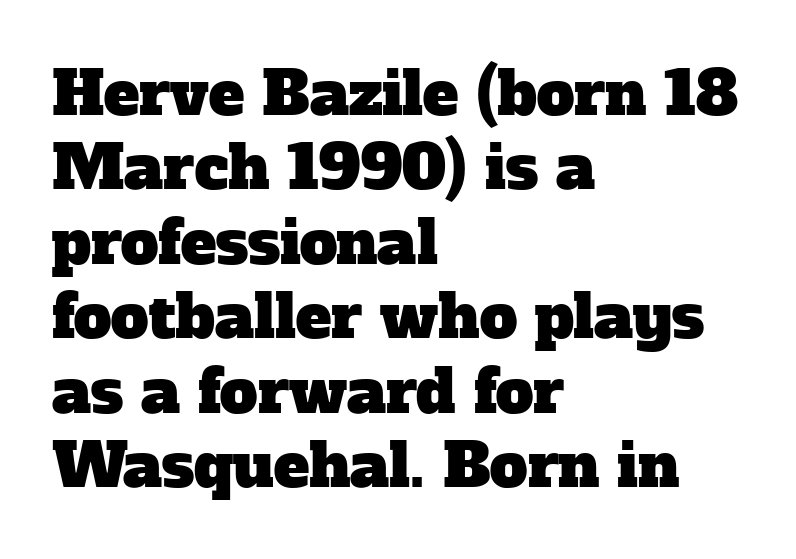
Q: Is the typeface a serif or a sans-serif typeface? A: Serif.
Q: Is the text underlined? A: No.
Q: How is the paragraph aligned? A: Left-aligned.
Q: Is the spacing between letters normal or unusually wide? A: Normal.
Q: Width (condensed, normal, or wide)? A: Normal.
Q: Stroke contrast? A: Low.
Q: x-height? A: Medium.
Q: Monospaced? A: No.
